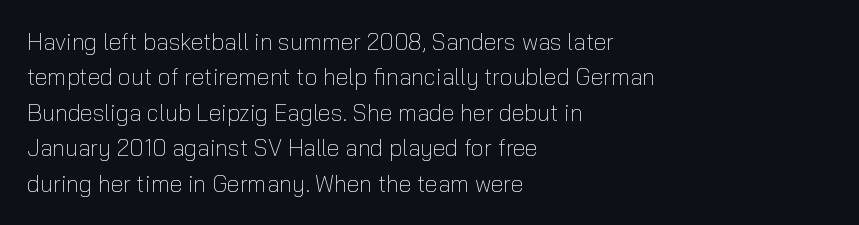
The image shows 23 px text type, upright; set left-aligned, normal line spacing (1.54x), normal letter spacing, not underlined.
